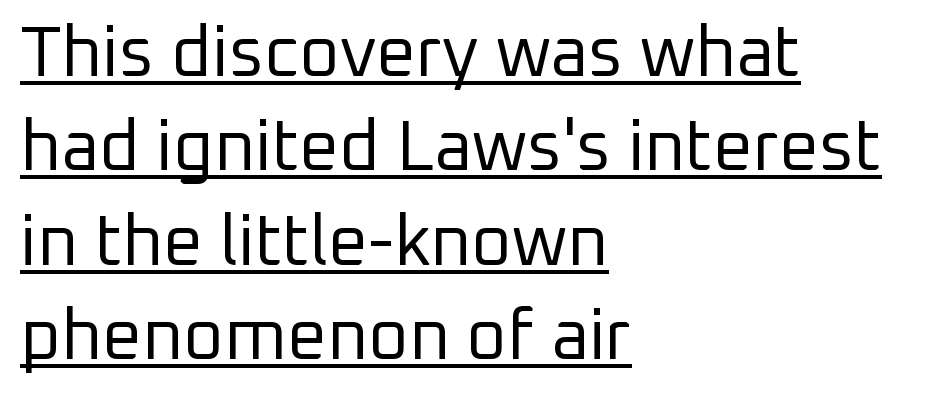
The image shows 70 px regular-weight sans-serif type, upright; set left-aligned, normal line spacing (1.35x), normal letter spacing, underlined; low stroke contrast and a medium x-height.
